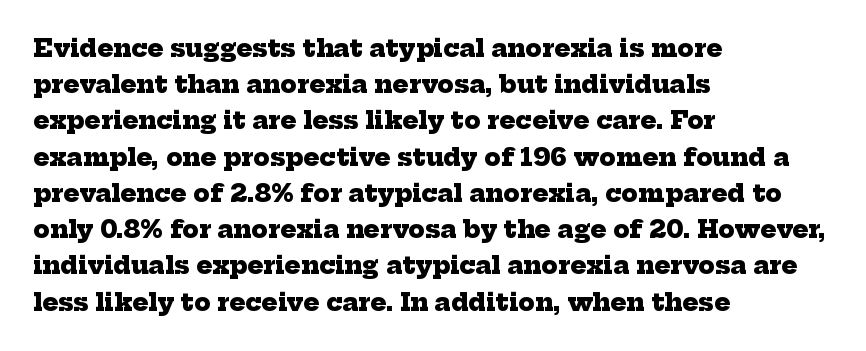
In terms of weight, the rendering is a true, heavy bold. Horizontal alignment here is leftward, the default for most running prose. Baseline-to-baseline distance is the conventional proportion of letter height. These lines keep a tight, regular rhythm from letter to letter. Quick note: underline off.
